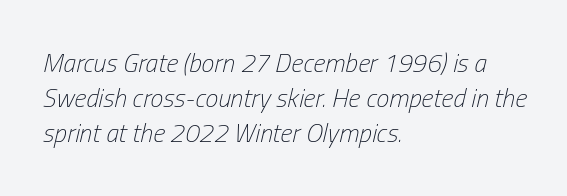
{"italic": "yes", "lean": "right", "slant_degrees": 13, "bold": "no", "underline": "no", "align": "left", "line_spacing": "normal", "line_spacing_ratio": 1.35, "letter_spacing": "normal", "letter_spacing_em": 0.0, "glyph_px": 26}
